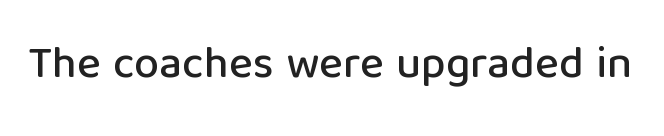
The image shows 45 px sans-serif type, upright; set normal letter spacing, not underlined; low stroke contrast and a medium x-height.
